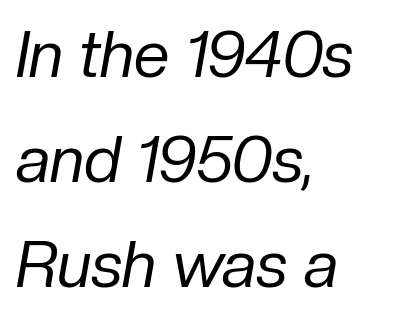
The image shows 64 px regular-weight type, italic (leaning right); set left-aligned, normal line spacing (1.64x), normal letter spacing, not underlined; low stroke contrast and a medium x-height.
